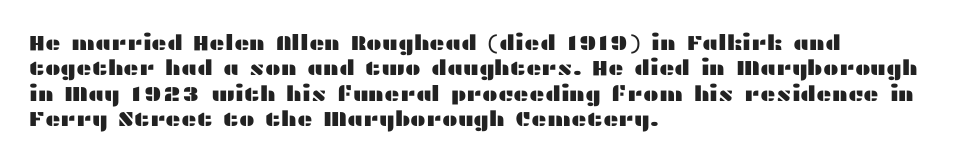
Short and long lines alike share a common starting point at left. Letters rest on an invisible, unmarked baseline. No extra tracking has been applied to these lines. Is there any slant? The stems are plumb.
